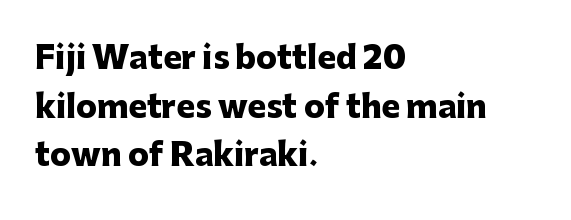
Font category for this specimen: sans-serif. Bold? Absolutely — the strokes are thick and heavy. One-word summary of the alignment: left. This sample has the flowing, uneven cadence of proportional lettering. Underlining? Definitely not there.
